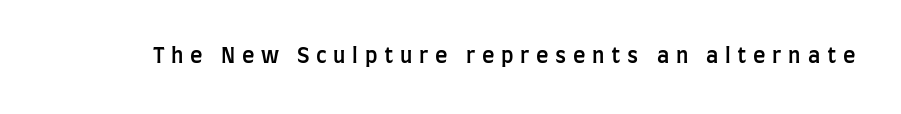
A semibold gives these letters moderate extra thickness, short of bold. The face used here is rendered with a markedly widened letterfit. Rule under the text: the space is simply empty. This is roman type, the default non-slanted kind.
